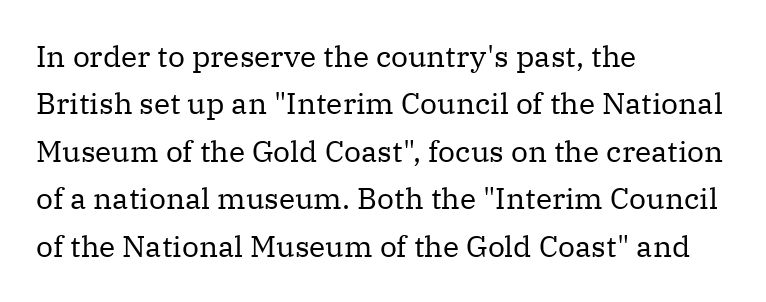
Q: Is the text bold? A: No.
Q: Is the text italic (slanted)? A: No, it is upright.
Q: Is the typeface a serif or a sans-serif typeface? A: Serif.
Q: Is the text underlined? A: No.
Q: How is the paragraph aligned? A: Left-aligned.
Q: Is the spacing between letters normal or unusually wide? A: Normal.
Q: Is the spacing between lines tight, normal or loose? A: Normal.
Q: Width (condensed, normal, or wide)? A: Normal.
Q: Stroke contrast? A: Medium.
Q: x-height? A: Medium.
Q: Monospaced? A: No.
